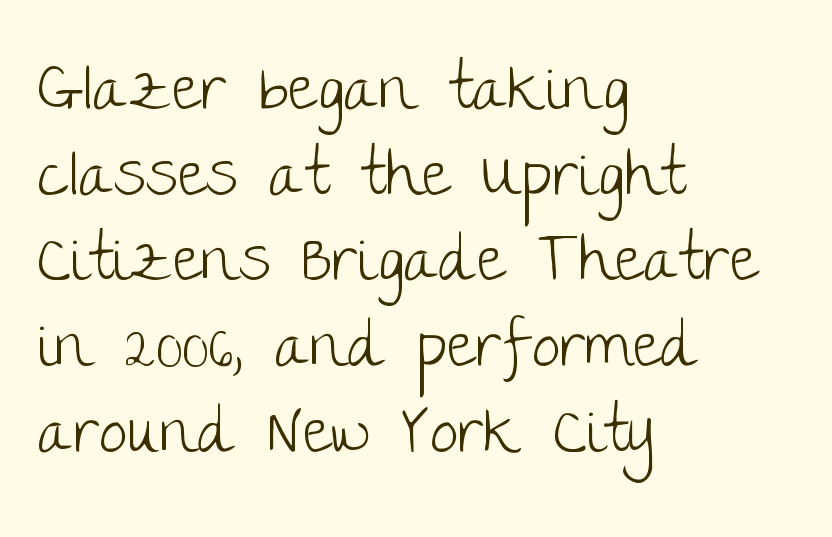
{"serif": "no", "italic": "no", "bold": "no", "weight": "light", "width": "normal", "stroke_contrast": "low", "x_height": "large", "monospaced": "no", "underline": "no", "align": "left", "line_spacing": "normal", "line_spacing_ratio": 1.36, "letter_spacing": "normal", "letter_spacing_em": 0.0, "glyph_px": 63}
